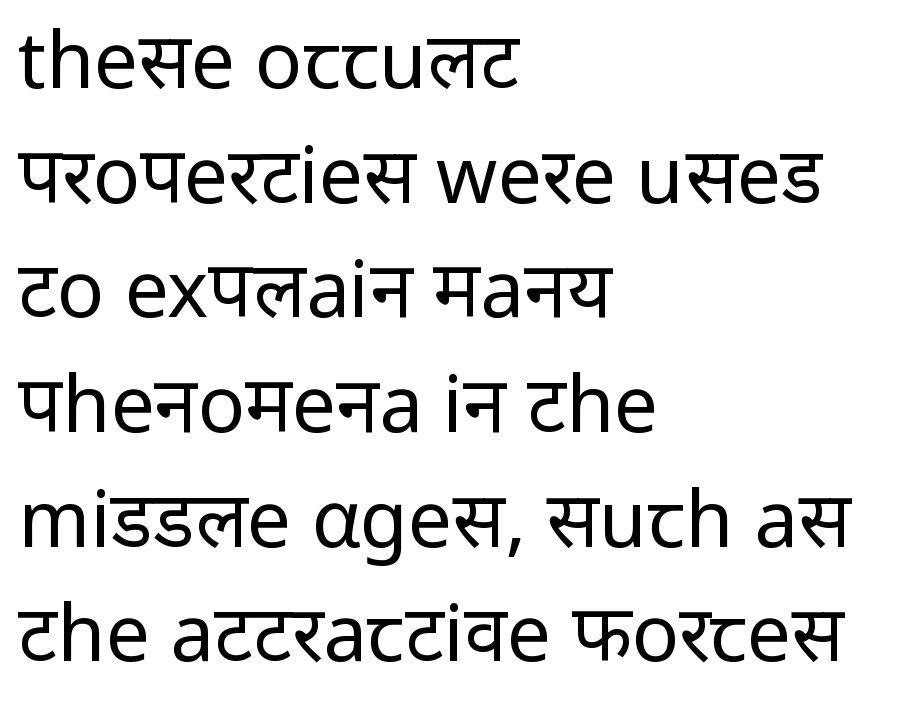
{"serif": "no", "italic": "no", "bold": "no", "weight": "regular", "width": "normal", "stroke_contrast": "low", "x_height": "medium", "monospaced": "no", "underline": "no", "align": "left", "line_spacing": "normal", "line_spacing_ratio": 1.47, "letter_spacing": "normal", "letter_spacing_em": 0.0, "glyph_px": 78}
